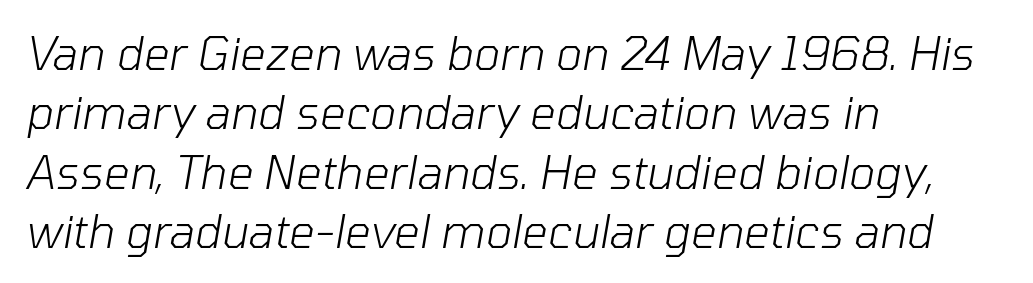
Leading: standard. The baseline area is clear. Between one letter and the next there's only the usual sliver of space. No letter is thick-stroked: the sample isn't bold. Looks like regular typesetting: each glyph gets only the width it needs. This sample is left-justified, so line endings fall wherever the words run out.
